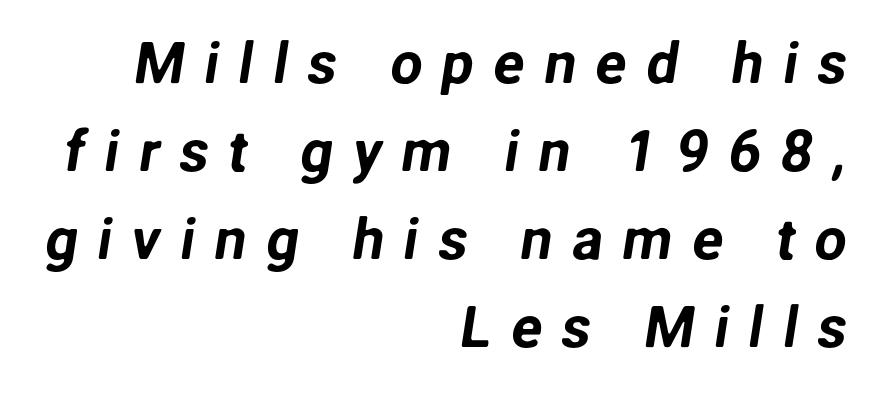
Q: Is the typeface a serif or a sans-serif typeface? A: Sans-serif.
Q: Is the text underlined? A: No.
Q: How is the paragraph aligned? A: Right-aligned.
Q: Is the spacing between letters normal or unusually wide? A: Unusually wide.
Q: Is the spacing between lines tight, normal or loose? A: Normal.
Q: Width (condensed, normal, or wide)? A: Normal.
Q: Stroke contrast? A: Low.
Q: x-height? A: Medium.
Q: Monospaced? A: No.
